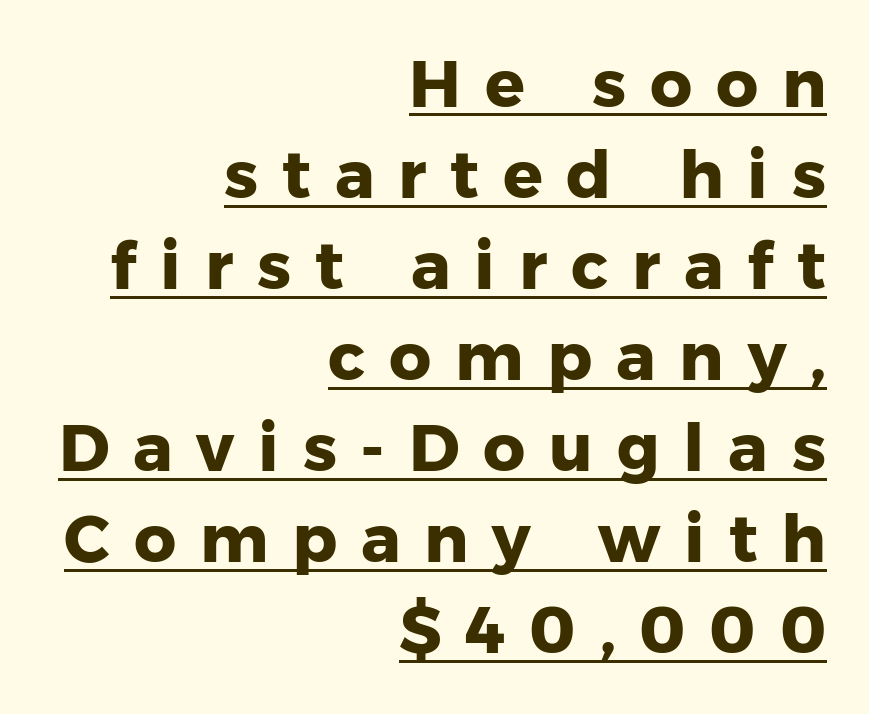
Q: Is the text bold? A: Yes.
Q: Is the text italic (slanted)? A: No, it is upright.
Q: Is the typeface a serif or a sans-serif typeface? A: Sans-serif.
Q: Is the text underlined? A: Yes.
Q: How is the paragraph aligned? A: Right-aligned.
Q: Is the spacing between letters normal or unusually wide? A: Unusually wide.
Q: Is the spacing between lines tight, normal or loose? A: Normal.
Q: Width (condensed, normal, or wide)? A: Normal.
Q: Stroke contrast? A: Low.
Q: x-height? A: Medium.
Q: Monospaced? A: No.
